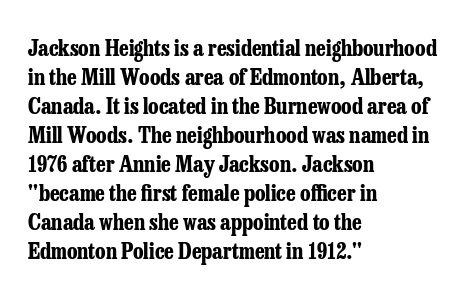
{"italic": "no", "bold": "yes", "underline": "no", "align": "left", "line_spacing": "normal", "line_spacing_ratio": 1.32, "letter_spacing": "normal", "letter_spacing_em": 0.0, "glyph_px": 22}
